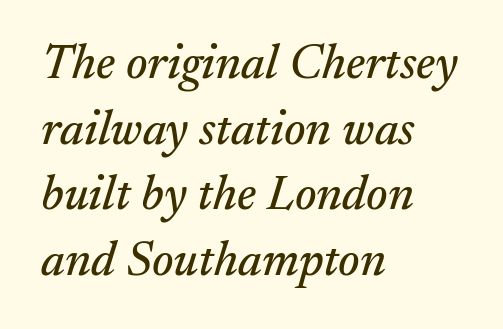
{"serif": "yes", "italic": "yes", "lean": "right", "slant_degrees": 17, "width": "normal", "stroke_contrast": "medium", "x_height": "small", "monospaced": "no", "underline": "no", "align": "left", "line_spacing": "normal", "line_spacing_ratio": 1.34, "letter_spacing": "normal", "letter_spacing_em": 0.0, "glyph_px": 49}
